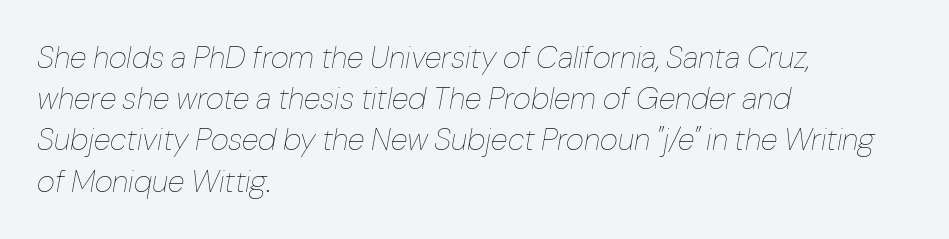
Q: Is the text bold? A: No.
Q: Is the text italic (slanted)? A: Yes, it leans right by about 10 degrees.
Q: Is the text underlined? A: No.
Q: How is the paragraph aligned? A: Left-aligned.
Q: Is the spacing between letters normal or unusually wide? A: Normal.
Q: Is the spacing between lines tight, normal or loose? A: Normal.
Q: Width (condensed, normal, or wide)? A: Normal.
Q: Stroke contrast? A: Low.
Q: x-height? A: Medium.
Q: Monospaced? A: No.
